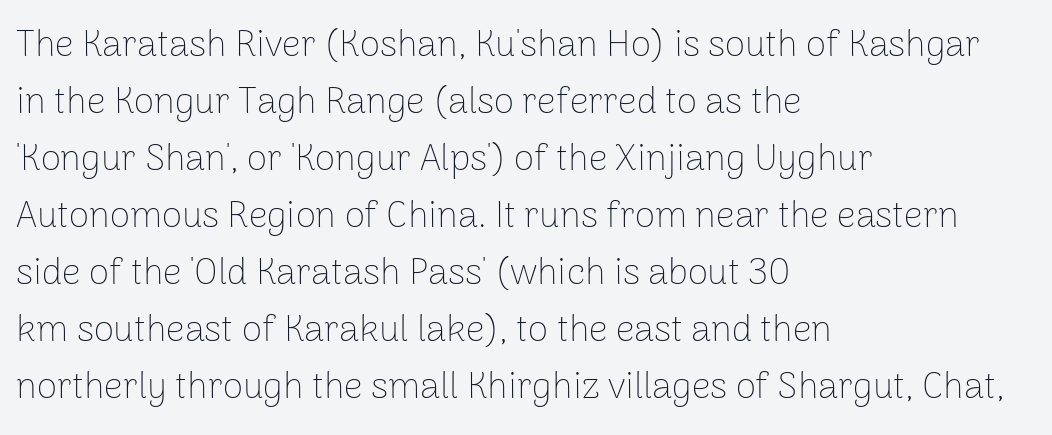
{"serif": "no", "italic": "no", "bold": "no", "weight": "thin", "width": "normal", "stroke_contrast": "low", "x_height": "medium", "monospaced": "no", "underline": "no", "align": "left", "line_spacing": "normal", "line_spacing_ratio": 1.54, "letter_spacing": "normal", "letter_spacing_em": 0.0, "glyph_px": 37}
